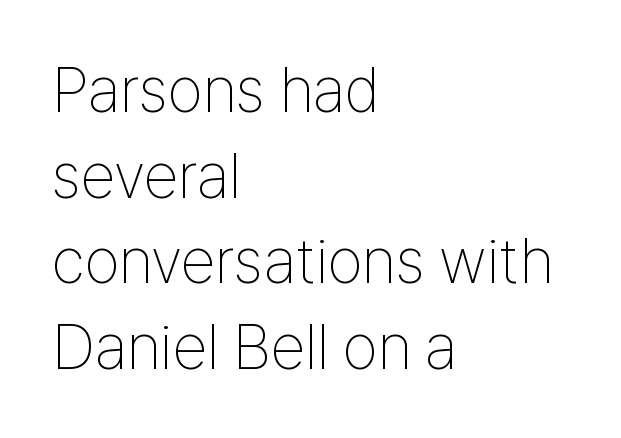
The image shows 63 px thin, condensed sans-serif type, upright; set left-aligned, normal line spacing (1.36x), normal letter spacing, not underlined; low stroke contrast and a medium x-height.
